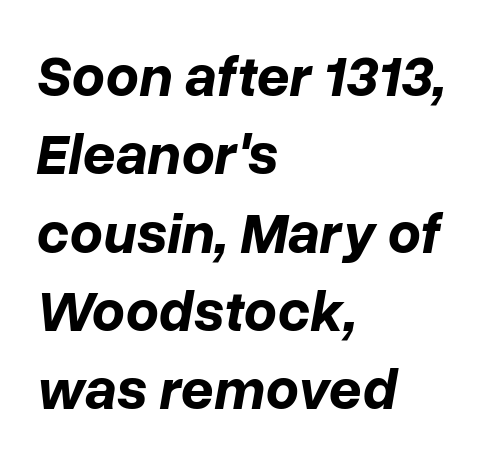
{"italic": "yes", "lean": "right", "slant_degrees": 10, "bold": "yes", "weight": "bold", "width": "normal", "stroke_contrast": "low", "x_height": "medium", "monospaced": "no", "underline": "no", "align": "left", "line_spacing": "normal", "line_spacing_ratio": 1.35, "letter_spacing": "normal", "letter_spacing_em": 0.0, "glyph_px": 58}
